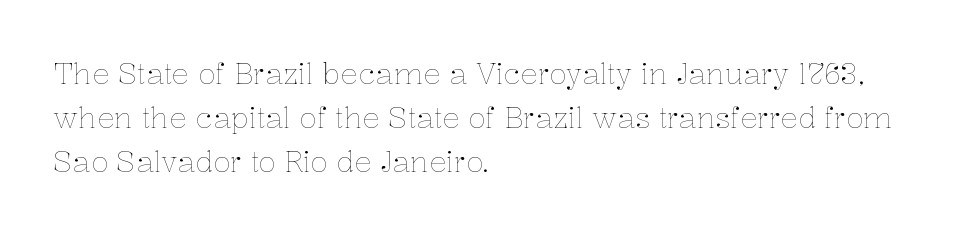
The rendering uses a moderate line-height, typical for paragraphs. In terms of letterspacing, this is plain default setting. Nothing heavy about these letters — not bold at all. Casual observation: everything's shoved over to the left. The specimen omits any rule beneath the text block's lines. The axis of the letterforms is exactly vertical.
